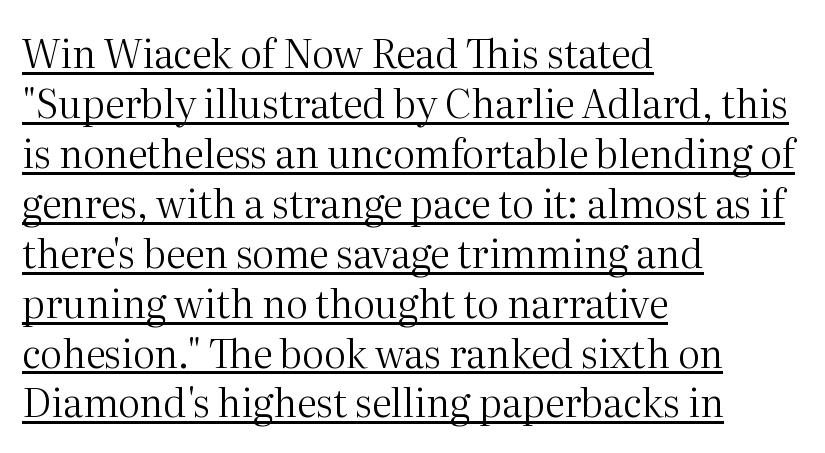
{"serif": "yes", "italic": "no", "bold": "no", "weight": "regular", "width": "normal", "stroke_contrast": "medium", "x_height": "medium", "monospaced": "no", "underline": "yes", "align": "left", "line_spacing": "normal", "line_spacing_ratio": 1.28, "letter_spacing": "normal", "letter_spacing_em": 0.0, "glyph_px": 39}
